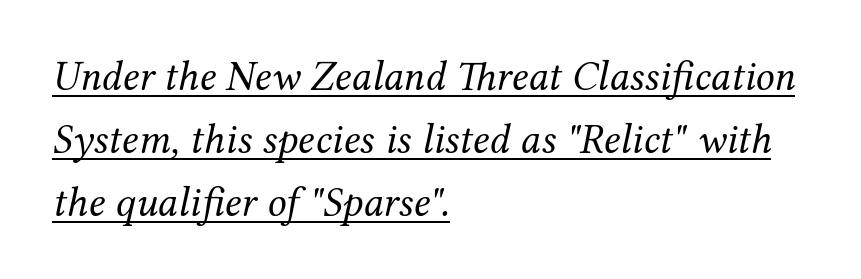
Decoration check: the copy is underlined. The paragraph has a hard left edge and a soft right edge. The vertical gap from one line to the next is medium. The letterforms sit shoulder to shoulder at normal distance. Is this a fixed-width face? No — the glyphs have proportional, varying widths.
